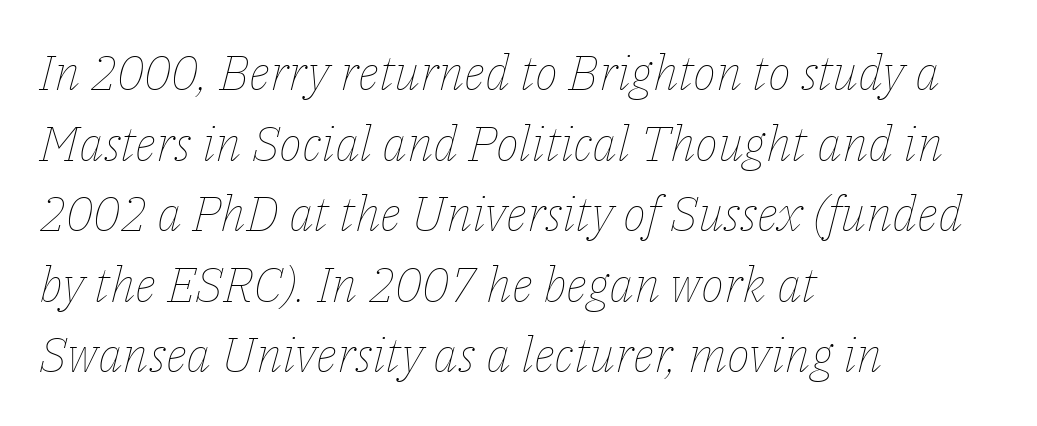
No heavy texture on the line: the type isn't bold. You could call the tracking neutral — neither tight nor loose. Which margin do the lines hug? The left one — the right edge is uneven. A typesetter would call this proportional, since set widths differ per character.
